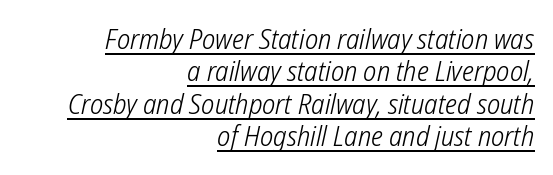
{"serif": "no", "bold": "no", "weight": "light", "width": "condensed", "stroke_contrast": "low", "x_height": "medium", "monospaced": "no", "underline": "yes", "align": "right", "line_spacing_ratio": 1.16, "letter_spacing": "normal", "letter_spacing_em": 0.0, "glyph_px": 28}
